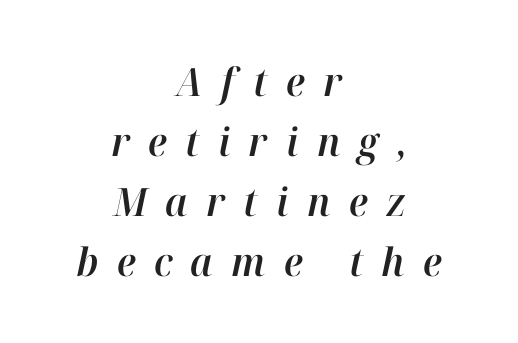
Leading matches the norm, producing a regular column. Both edges are ragged and mirror each other, which tells us the setting is centered. Unmarked baselines from the first word to the last. The passage shown has open, widely tracked lettering throughout.
